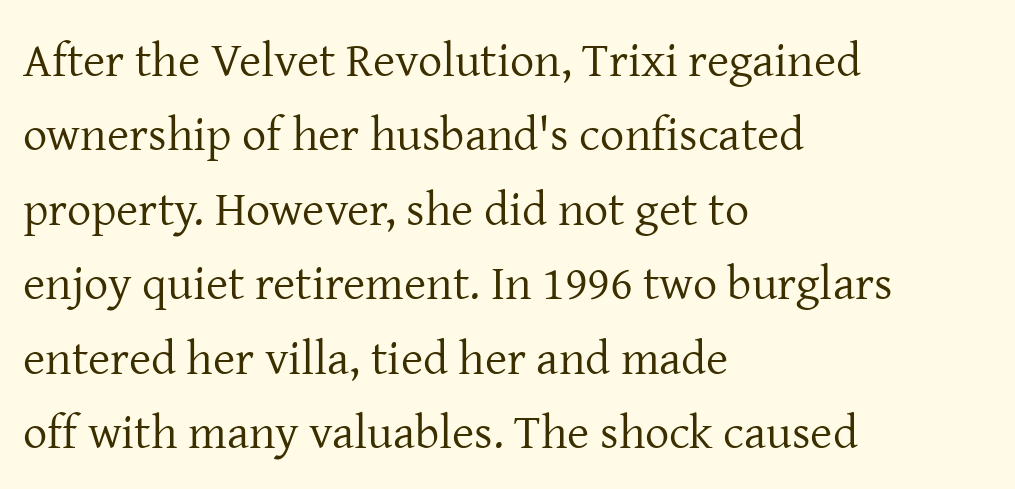
The image shows 48 px regular-weight serif type, upright; set left-aligned, normal line spacing (1.55x), normal letter spacing, not underlined; low stroke contrast and a medium x-height.
